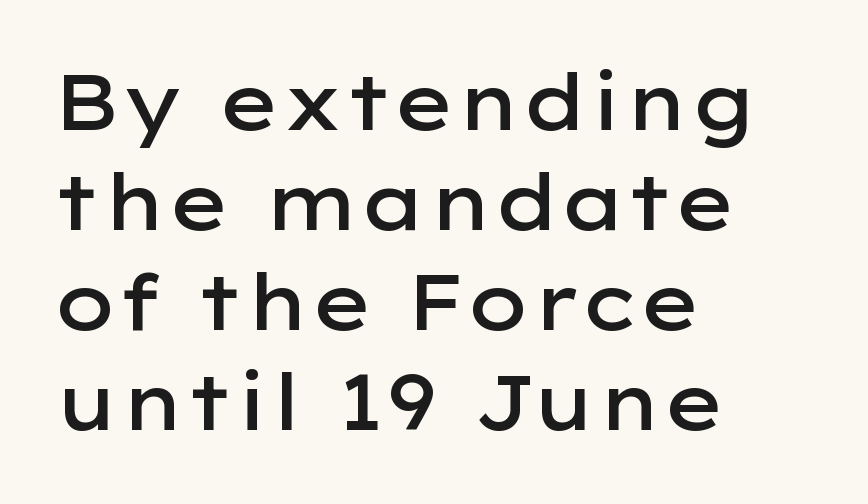
Q: Is the text bold? A: Semi-bold.
Q: Is the text italic (slanted)? A: No, it is upright.
Q: Is the typeface a serif or a sans-serif typeface? A: Sans-serif.
Q: Is the text underlined? A: No.
Q: How is the paragraph aligned? A: Left-aligned.
Q: Is the spacing between letters normal or unusually wide? A: Normal.
Q: Is the spacing between lines tight, normal or loose? A: Normal.
Q: Width (condensed, normal, or wide)? A: Wide.
Q: Stroke contrast? A: Low.
Q: x-height? A: Medium.
Q: Monospaced? A: No.
